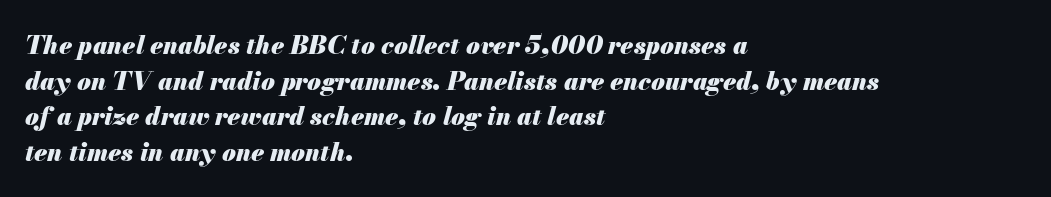
Q: Is the text bold? A: Yes.
Q: Is the text italic (slanted)? A: Yes, it leans right by about 13 degrees.
Q: Is the text underlined? A: No.
Q: How is the paragraph aligned? A: Left-aligned.
Q: Is the spacing between letters normal or unusually wide? A: Normal.
Q: Is the spacing between lines tight, normal or loose? A: Normal.
